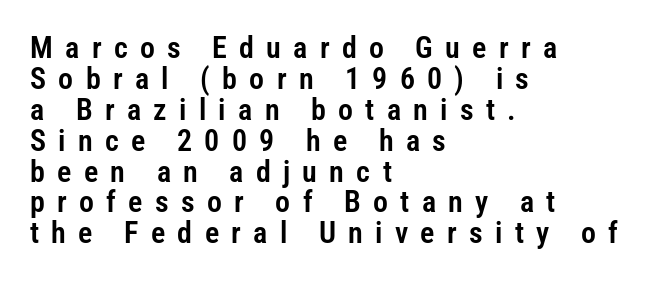
Q: Is the text italic (slanted)? A: No, it is upright.
Q: Is the typeface a serif or a sans-serif typeface? A: Sans-serif.
Q: Is the text underlined? A: No.
Q: How is the paragraph aligned? A: Left-aligned.
Q: Is the spacing between letters normal or unusually wide? A: Unusually wide.
Q: Is the spacing between lines tight, normal or loose? A: Tight.
Q: Width (condensed, normal, or wide)? A: Condensed.
Q: Stroke contrast? A: Low.
Q: x-height? A: Medium.
Q: Monospaced? A: No.
